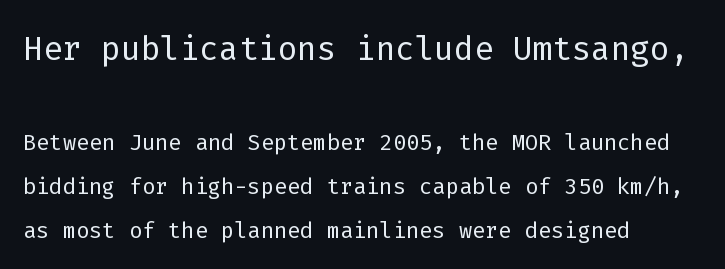
Q: Is the text bold? A: No.
Q: Is the text italic (slanted)? A: No, it is upright.
Q: Is the typeface a serif or a sans-serif typeface? A: Sans-serif.
Q: Is the text underlined? A: No.
Q: How is the paragraph aligned? A: Left-aligned.
Q: Is the spacing between letters normal or unusually wide? A: Normal.
Q: Is the spacing between lines tight, normal or loose? A: Normal.
Q: Which block of text is set in a larger size, the first (top) or the second (bottom)? A: The first (top) one.
Q: Width (condensed, normal, or wide)? A: Normal.
Q: Stroke contrast? A: Low.
Q: x-height? A: Medium.
Q: Monospaced? A: Yes.
